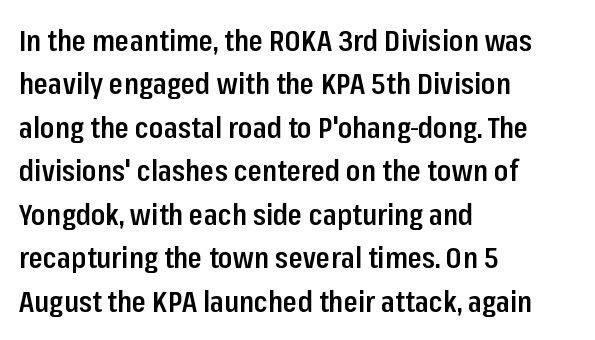
Look at the bottom of the vertical strokes: they stop flat, with no serifs. Each row of text sits above clean, open space. These lines are rendered in a variable-pitch font. Nope, not italic — everything's standing straight. The passage shown stacks its lines at a standard gap. Every row of glyphs begins at an identical x-position on the left.
